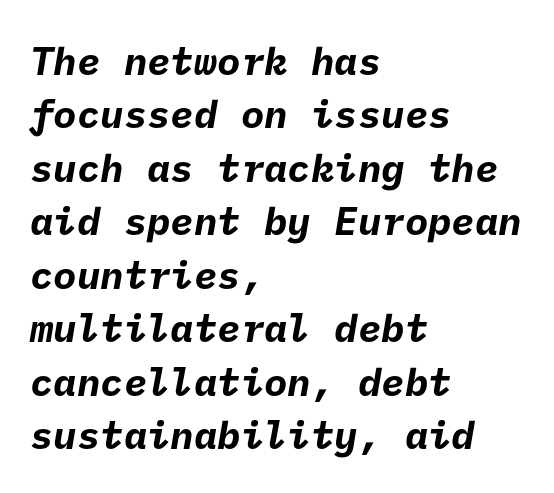
The image shows 39 px bold sans-serif type; set left-aligned, normal line spacing (1.37x), normal letter spacing, not underlined; low stroke contrast and a medium x-height.
